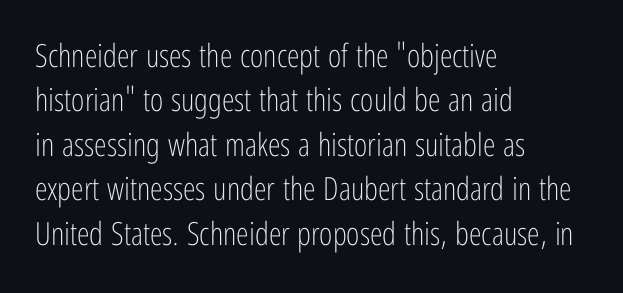
{"serif": "no", "italic": "no", "bold": "no", "weight": "light", "width": "condensed", "stroke_contrast": "low", "x_height": "medium", "monospaced": "no", "underline": "no", "align": "left", "line_spacing": "normal", "line_spacing_ratio": 1.39, "letter_spacing": "normal", "letter_spacing_em": 0.0, "glyph_px": 32}
